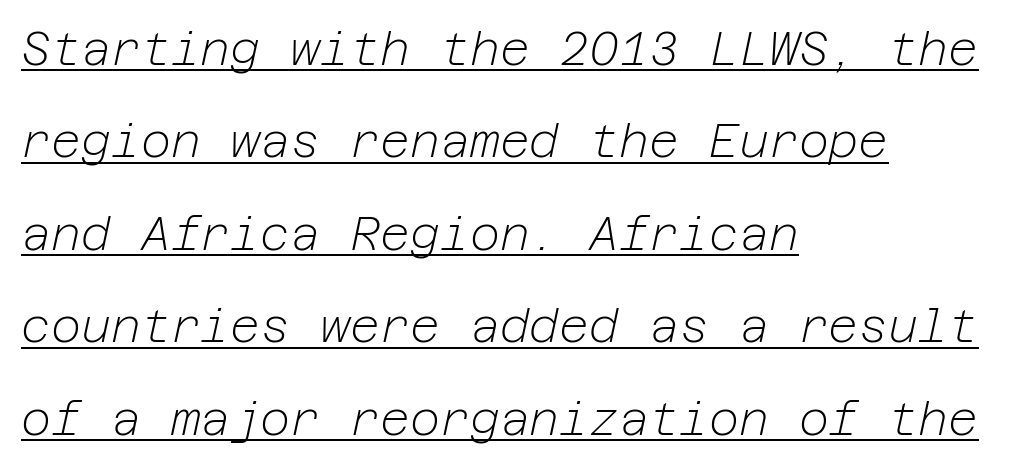
Q: Is the text bold? A: No.
Q: Is the text italic (slanted)? A: Yes, it leans right by about 12 degrees.
Q: Is the text underlined? A: Yes.
Q: How is the paragraph aligned? A: Left-aligned.
Q: Is the spacing between letters normal or unusually wide? A: Normal.
Q: Is the spacing between lines tight, normal or loose? A: Loose.
Q: Width (condensed, normal, or wide)? A: Normal.
Q: Stroke contrast? A: Low.
Q: x-height? A: Medium.
